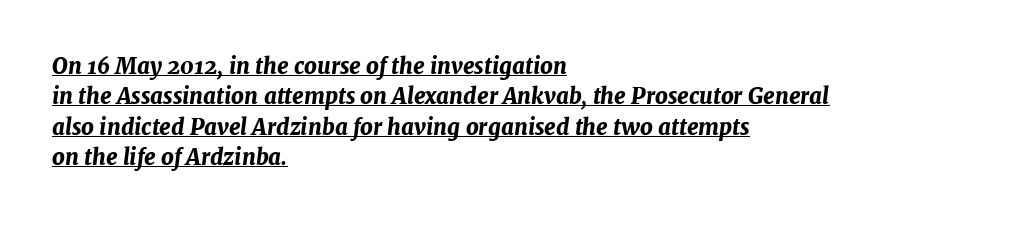
The image shows 22 px bold type, italic (leaning right); set left-aligned, normal line spacing (1.38x), normal letter spacing, underlined.
